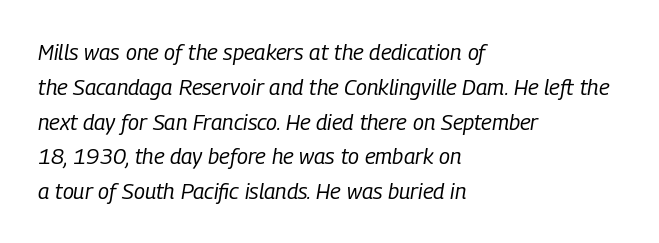
{"italic": "yes", "lean": "right", "slant_degrees": 9, "bold": "no", "underline": "no", "align": "left", "line_spacing": "normal", "line_spacing_ratio": 1.58, "letter_spacing": "normal", "letter_spacing_em": 0.0, "glyph_px": 22}
